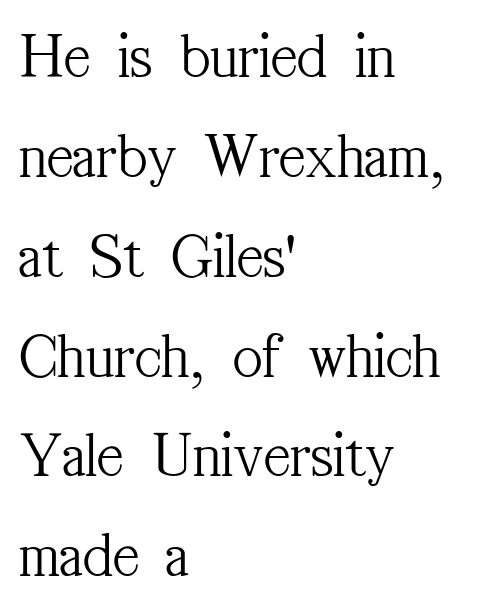
{"serif": "yes", "italic": "no", "bold": "no", "weight": "light", "width": "condensed", "stroke_contrast": "medium", "x_height": "medium", "monospaced": "no", "underline": "no", "align": "left", "line_spacing": "normal", "line_spacing_ratio": 1.56, "letter_spacing": "normal", "letter_spacing_em": 0.0, "glyph_px": 64}
